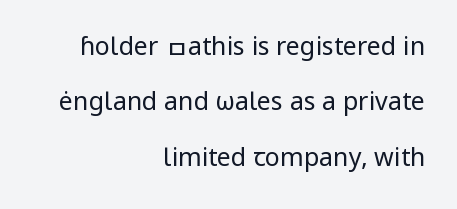
{"italic": "no", "bold": "no", "underline": "no", "align": "right", "line_spacing": "loose", "line_spacing_ratio": 2.22, "letter_spacing": "normal", "letter_spacing_em": 0.0, "glyph_px": 25}
